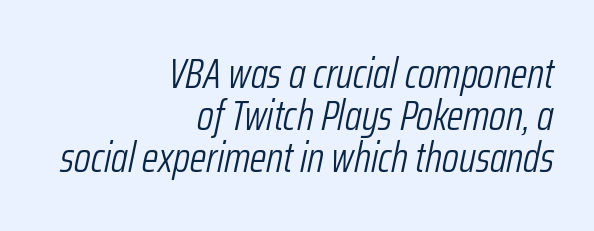
{"italic": "yes", "lean": "right", "slant_degrees": 12, "bold": "no", "weight": "light", "width": "condensed", "stroke_contrast": "low", "x_height": "medium", "monospaced": "no", "underline": "no", "align": "right", "line_spacing": "tight", "line_spacing_ratio": 1.0, "letter_spacing": "normal", "letter_spacing_em": 0.0, "glyph_px": 42}
